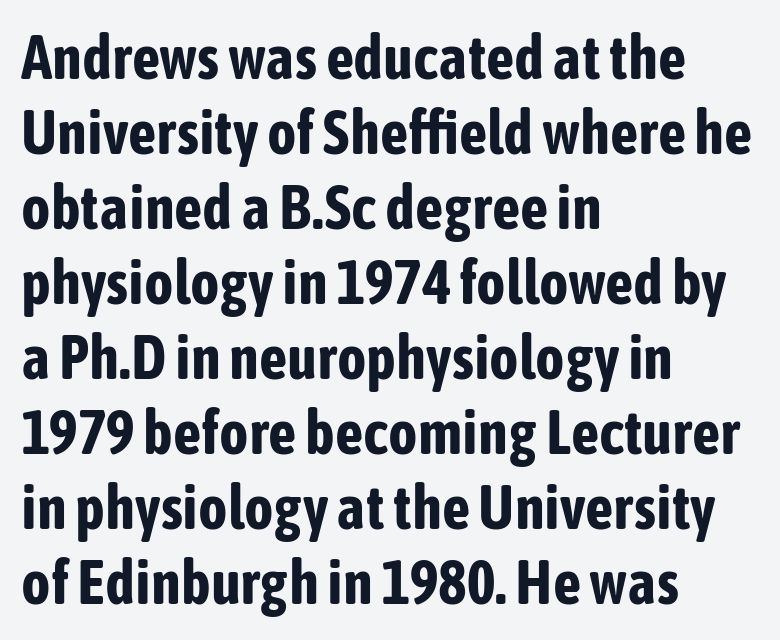
The image shows 62 px bold, condensed sans-serif type, upright; set left-aligned, line spacing 1.21x, normal letter spacing, not underlined; low stroke contrast and a medium x-height.
